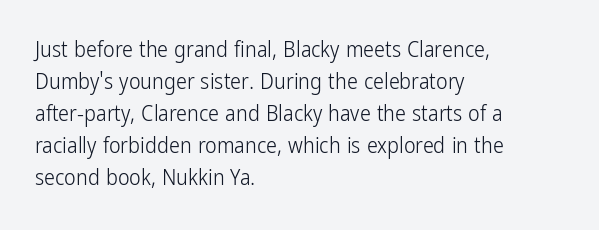
The image shows 22 px text type, upright; set left-aligned, normal line spacing (1.46x), normal letter spacing, not underlined.
